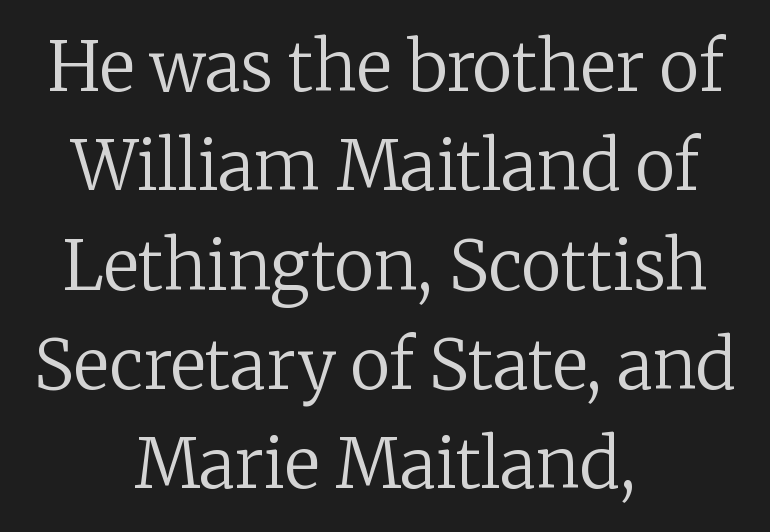
Q: Is the text bold? A: No.
Q: Is the text italic (slanted)? A: No, it is upright.
Q: Is the typeface a serif or a sans-serif typeface? A: Serif.
Q: Is the text underlined? A: No.
Q: How is the paragraph aligned? A: Centered.
Q: Is the spacing between letters normal or unusually wide? A: Normal.
Q: Is the spacing between lines tight, normal or loose? A: Normal.
Q: Width (condensed, normal, or wide)? A: Normal.
Q: Stroke contrast? A: Low.
Q: x-height? A: Medium.
Q: Monospaced? A: No.
